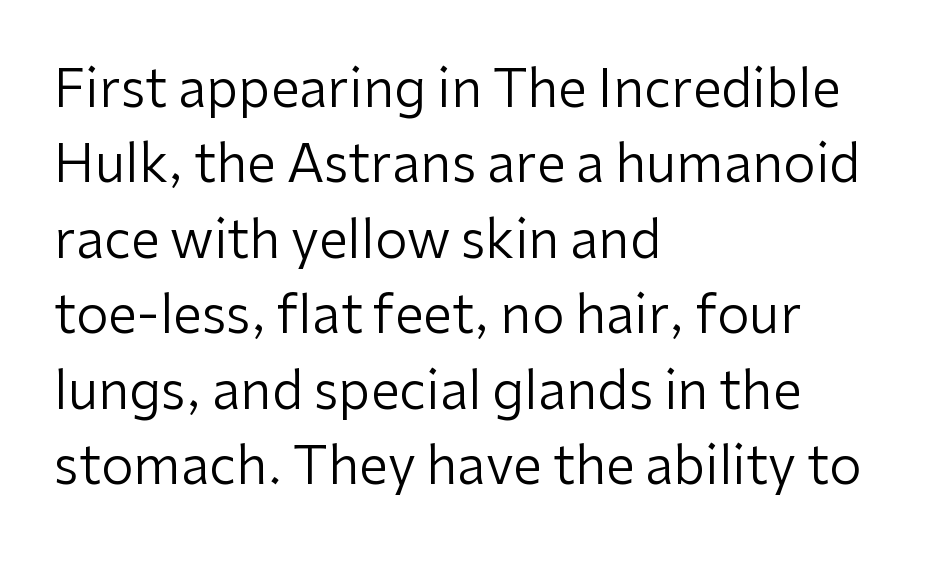
Bare-footed words on every line. The face used here is a sans, in the tradition of grotesques and geometrics. Casual observation: everything's shoved over to the left. Nope, not italic — everything's standing straight. Letter spacing: default.
